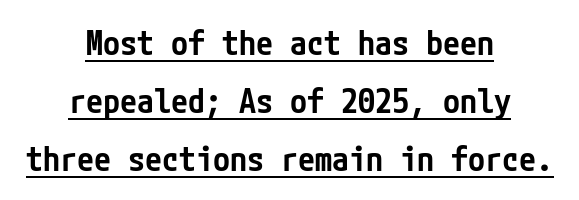
Q: Is the text bold? A: Semi-bold.
Q: Is the text italic (slanted)? A: No, it is upright.
Q: Is the typeface a serif or a sans-serif typeface? A: Sans-serif.
Q: Is the text underlined? A: Yes.
Q: How is the paragraph aligned? A: Centered.
Q: Is the spacing between letters normal or unusually wide? A: Normal.
Q: Is the spacing between lines tight, normal or loose? A: Normal.
Q: Width (condensed, normal, or wide)? A: Condensed.
Q: Stroke contrast? A: Low.
Q: x-height? A: Medium.
